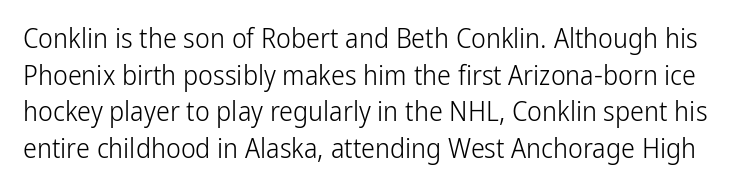
Q: Is the text bold? A: No.
Q: Is the text italic (slanted)? A: No, it is upright.
Q: Is the typeface a serif or a sans-serif typeface? A: Sans-serif.
Q: Is the text underlined? A: No.
Q: Is the spacing between letters normal or unusually wide? A: Normal.
Q: Is the spacing between lines tight, normal or loose? A: Normal.
Q: Width (condensed, normal, or wide)? A: Condensed.
Q: Stroke contrast? A: Low.
Q: x-height? A: Medium.
Q: Monospaced? A: No.
